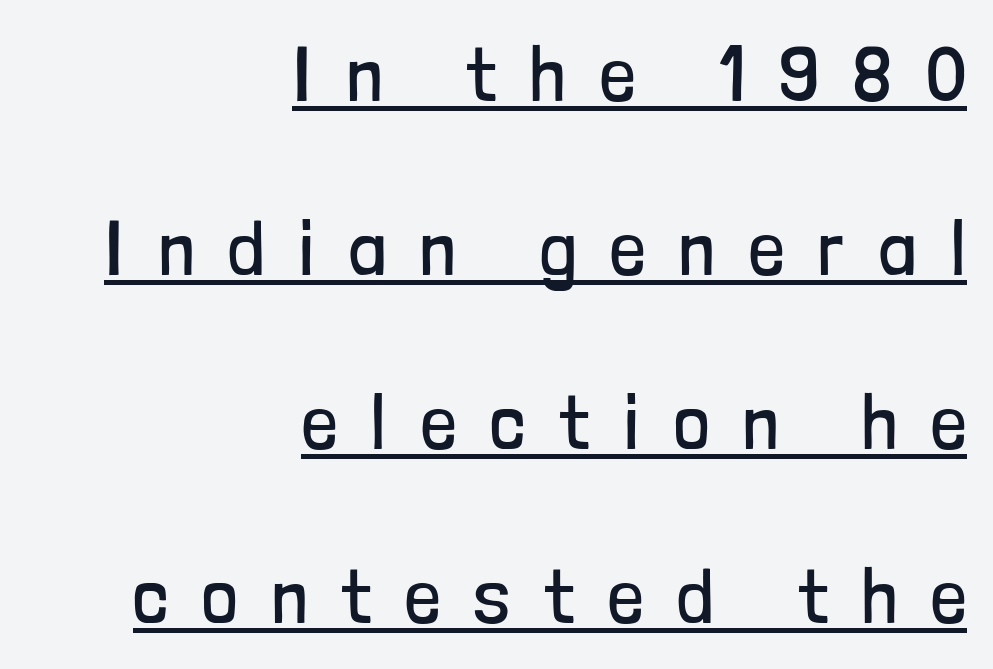
Q: Is the text bold? A: No.
Q: Is the text italic (slanted)? A: No, it is upright.
Q: Is the typeface a serif or a sans-serif typeface? A: Sans-serif.
Q: Is the text underlined? A: Yes.
Q: How is the paragraph aligned? A: Right-aligned.
Q: Is the spacing between letters normal or unusually wide? A: Unusually wide.
Q: Is the spacing between lines tight, normal or loose? A: Loose.
Q: Width (condensed, normal, or wide)? A: Condensed.
Q: Stroke contrast? A: Low.
Q: x-height? A: Medium.
Q: Monospaced? A: No.
